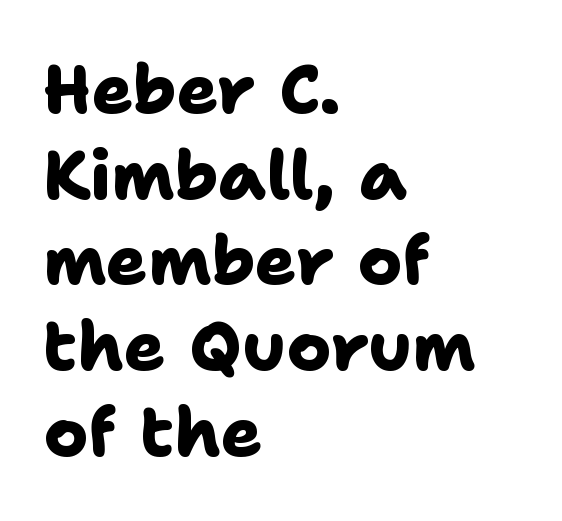
The image shows 68 px heavy sans-serif type; set left-aligned, normal line spacing (1.26x), normal letter spacing, not underlined; low stroke contrast and a medium x-height.
